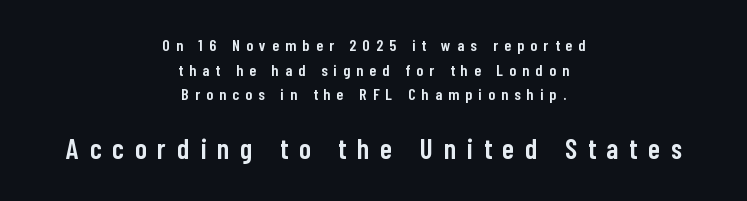
The image shows 28 px semibold, condensed sans-serif type, upright; set centered, normal line spacing (1.54x), unusually wide letter spacing (+0.4 em), not underlined; the second (bottom) block is 1.75x larger; low stroke contrast and a medium x-height.
